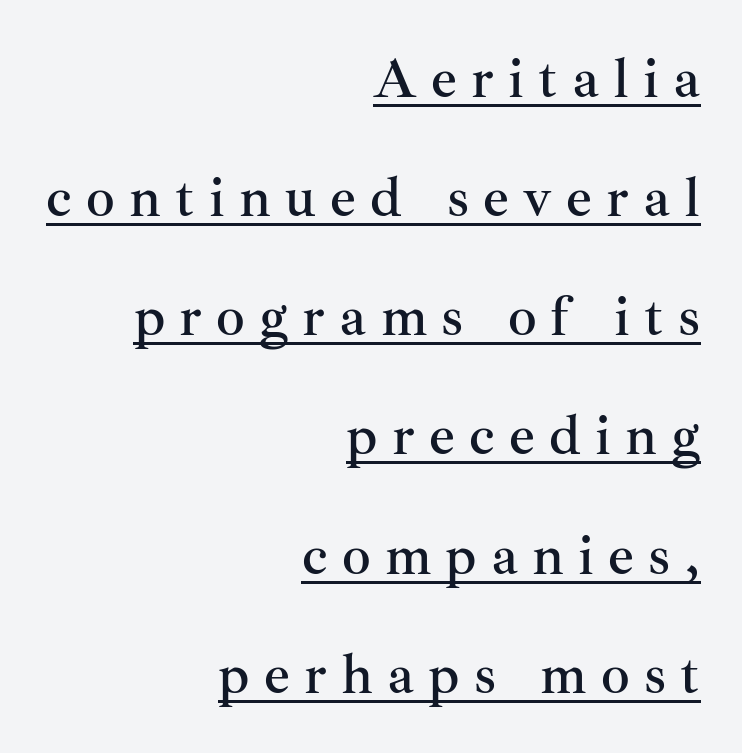
Notice how the stems are strictly vertical — no italics here. What decoration does the sample have? An underline. Students, observe: this is what heavily led, spacious text looks like. I'd call this a serif setting — the letters wear small feet. Note the varied advance widths — an 'i' is clearly narrower than an 'm'.
